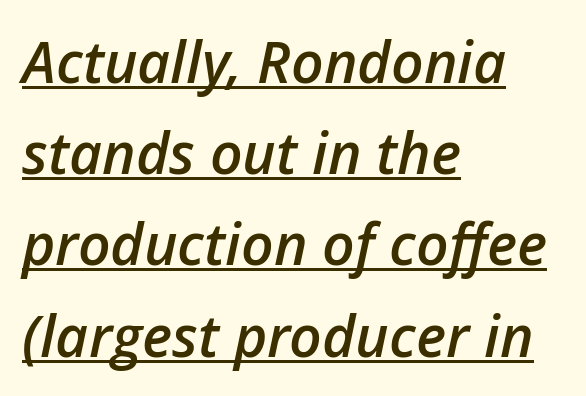
The paragraph has a hard left edge and a soft right edge. Looking at the ascenders, they clearly lean. Between one letter and the next there's only the usual sliver of space. The rendering uses a semibold face; strokes are thickened but not to full bold. The block of text has a typical density, with ordinary space between rows.
